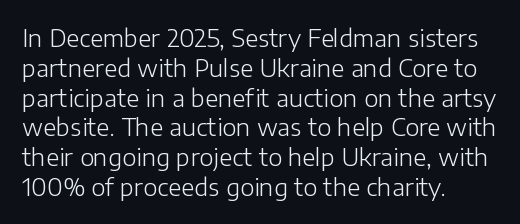
The image shows 24 px text type, upright; set left-aligned, line spacing 1.24x, normal letter spacing, not underlined.
